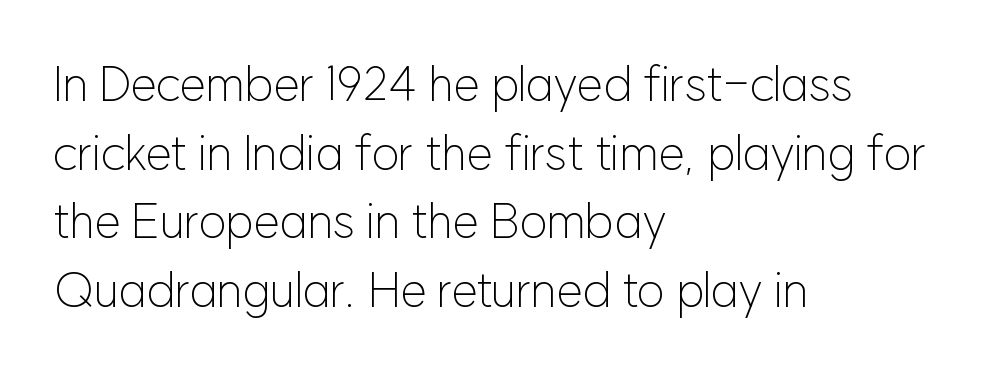
Q: Is the text bold? A: No.
Q: Is the text italic (slanted)? A: No, it is upright.
Q: Is the typeface a serif or a sans-serif typeface? A: Sans-serif.
Q: Is the text underlined? A: No.
Q: How is the paragraph aligned? A: Left-aligned.
Q: Is the spacing between letters normal or unusually wide? A: Normal.
Q: Is the spacing between lines tight, normal or loose? A: Normal.
Q: Width (condensed, normal, or wide)? A: Normal.
Q: Stroke contrast? A: Low.
Q: x-height? A: Medium.
Q: Monospaced? A: No.
